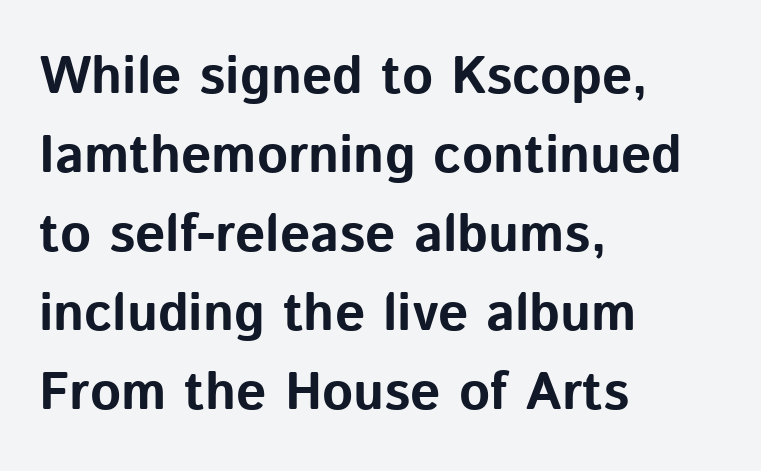
The image shows 53 px bold sans-serif type, upright; set left-aligned, normal line spacing (1.49x), normal letter spacing, not underlined; low stroke contrast and a medium x-height.
